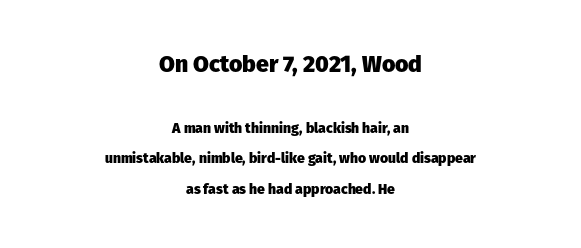
{"italic": "no", "bold": "yes", "underline": "no", "align": "center", "line_spacing": "loose", "line_spacing_ratio": 2.18, "letter_spacing": "normal", "letter_spacing_em": 0.0, "larger_block": "first", "size_ratio": 1.64, "glyph_px": 23}
